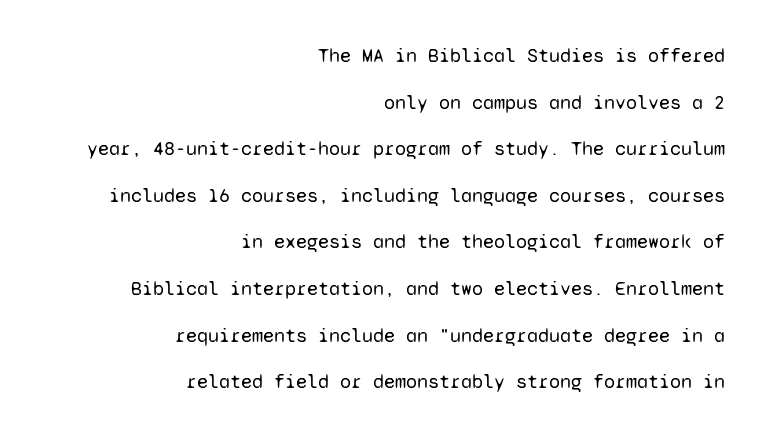
{"italic": "no", "bold": "no", "underline": "no", "align": "right", "line_spacing": "loose", "line_spacing_ratio": 2.33, "letter_spacing": "normal", "letter_spacing_em": 0.0, "glyph_px": 20}
